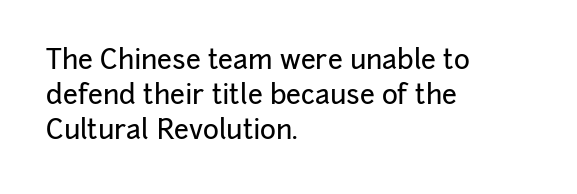
The image shows 27 px text type, upright; set left-aligned, normal line spacing (1.3x), normal letter spacing, not underlined.
